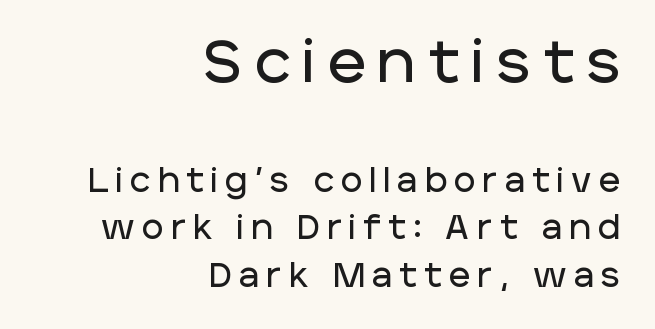
Q: Is the text italic (slanted)? A: No, it is upright.
Q: Is the typeface a serif or a sans-serif typeface? A: Sans-serif.
Q: Is the text underlined? A: No.
Q: How is the paragraph aligned? A: Right-aligned.
Q: Is the spacing between letters normal or unusually wide? A: Unusually wide.
Q: Is the spacing between lines tight, normal or loose? A: Normal.
Q: Which block of text is set in a larger size, the first (top) or the second (bottom)? A: The first (top) one.
Q: Width (condensed, normal, or wide)? A: Normal.
Q: Stroke contrast? A: Low.
Q: x-height? A: Large.
Q: Monospaced? A: No.
